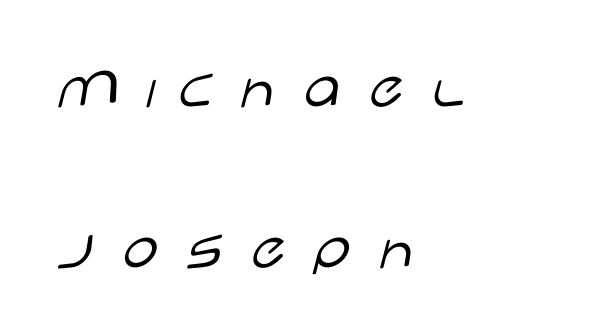
Q: Is the text bold? A: No.
Q: Is the text italic (slanted)? A: Yes.
Q: Is the typeface a serif or a sans-serif typeface? A: Sans-serif.
Q: Is the text underlined? A: No.
Q: How is the paragraph aligned? A: Left-aligned.
Q: Is the spacing between letters normal or unusually wide? A: Unusually wide.
Q: Is the spacing between lines tight, normal or loose? A: Loose.
Q: Width (condensed, normal, or wide)? A: Wide.
Q: Stroke contrast? A: Low.
Q: x-height? A: Large.
Q: Monospaced? A: No.
